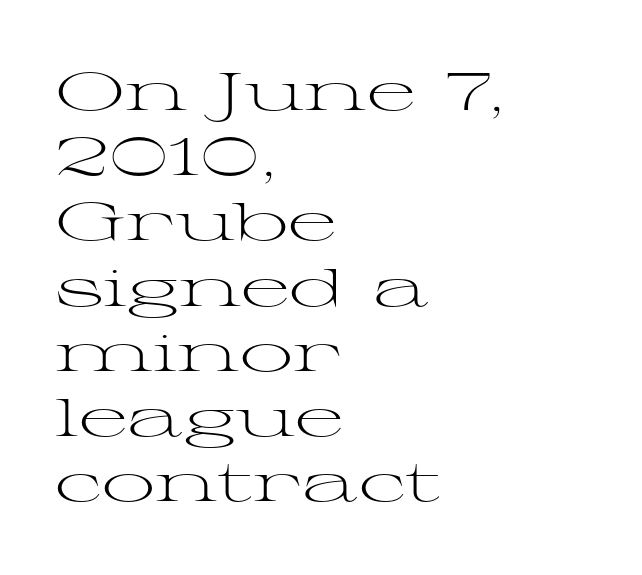
The horizontal fit of the characters is conventional and even. Casual observation: everything's shoved over to the left. A typesetter would mark this as roman, not italic. The face used here is seriffed, in the tradition of book romans. Descenders are the only things crossing below the line. Nothing heavy about these letters — not bold at all.
